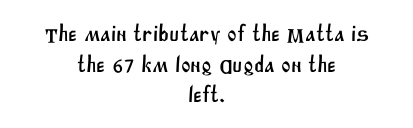
Q: Is the text underlined? A: No.
Q: How is the paragraph aligned? A: Centered.
Q: Is the spacing between letters normal or unusually wide? A: Normal.
Q: Is the spacing between lines tight, normal or loose? A: Normal.
